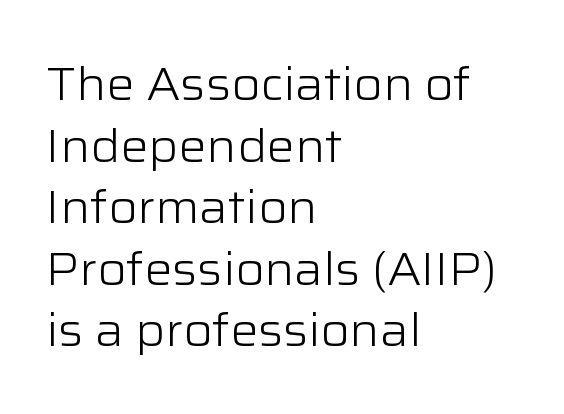
{"serif": "no", "italic": "no", "bold": "no", "weight": "light", "width": "normal", "stroke_contrast": "low", "x_height": "medium", "monospaced": "no", "underline": "no", "align": "left", "line_spacing": "normal", "line_spacing_ratio": 1.31, "letter_spacing": "normal", "letter_spacing_em": 0.0, "glyph_px": 47}
